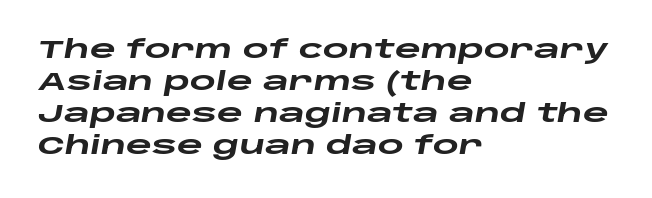
Rule under the text: the space is simply empty. The rendering keeps characters at their native spacing. The text carries the slant typical of an italic or oblique font. Reading down the column, the eye jumps a familiar distance to each next line.
